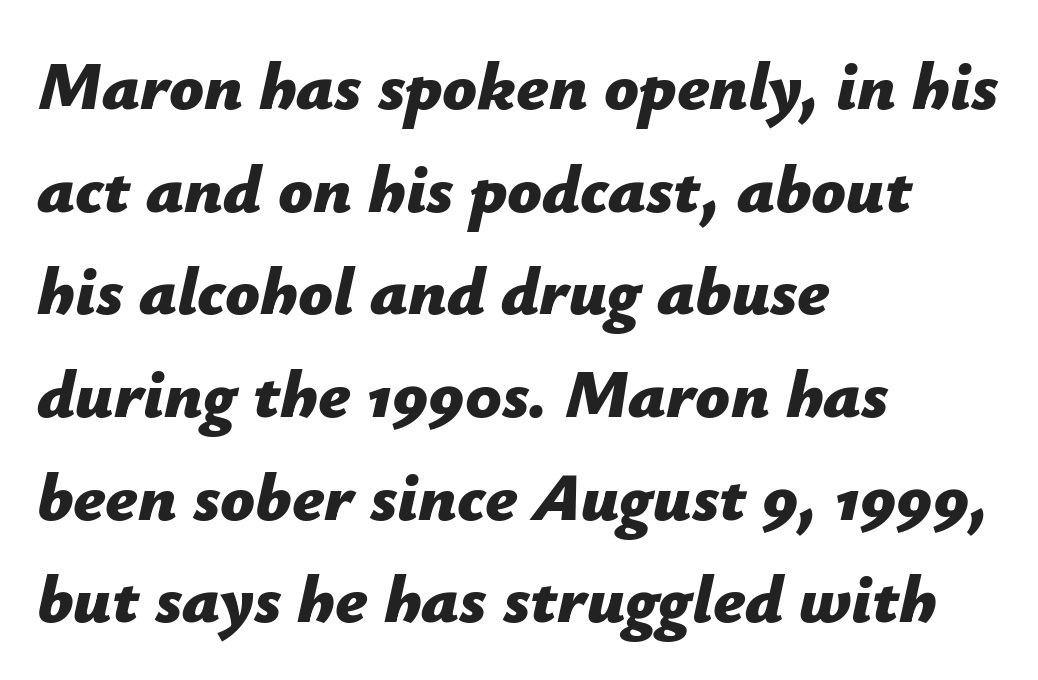
Q: Is the text bold? A: Yes.
Q: Is the text italic (slanted)? A: Yes, it leans right by about 12 degrees.
Q: Is the text underlined? A: No.
Q: How is the paragraph aligned? A: Left-aligned.
Q: Is the spacing between letters normal or unusually wide? A: Normal.
Q: Is the spacing between lines tight, normal or loose? A: Normal.
Q: Width (condensed, normal, or wide)? A: Normal.
Q: Stroke contrast? A: Low.
Q: x-height? A: Medium.
Q: Monospaced? A: No.
